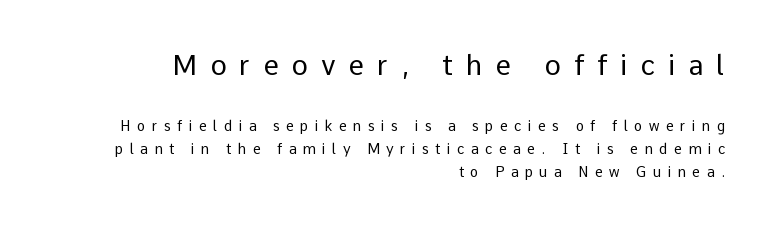
{"serif": "no", "italic": "no", "bold": "no", "weight": "regular", "width": "normal", "stroke_contrast": "low", "x_height": "medium", "monospaced": "no", "underline": "no", "align": "right", "line_spacing": "normal", "line_spacing_ratio": 1.66, "letter_spacing": "wide", "letter_spacing_em": 0.46, "larger_block": "first", "size_ratio": 2.0, "glyph_px": 28}
